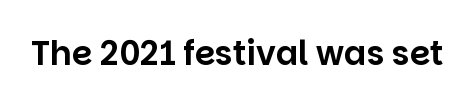
Q: Is the text italic (slanted)? A: No, it is upright.
Q: Is the typeface a serif or a sans-serif typeface? A: Sans-serif.
Q: Is the text underlined? A: No.
Q: Is the spacing between letters normal or unusually wide? A: Normal.
Q: Width (condensed, normal, or wide)? A: Normal.
Q: Stroke contrast? A: Low.
Q: x-height? A: Large.
Q: Monospaced? A: No.
